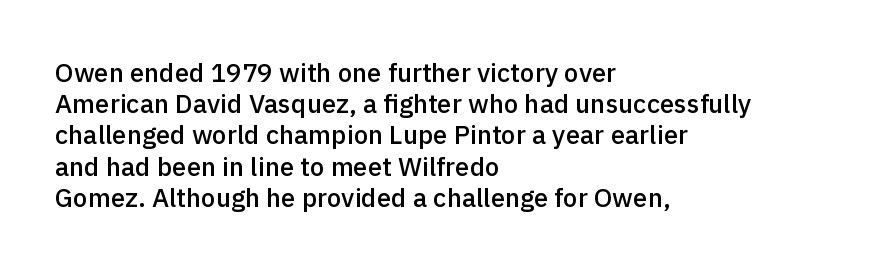
One-word summary of the alignment: left. Anything drawn beneath the words? Only blank space. Style check: upright. Each word holds together tightly as a unit, with standard inter-letter gaps. A semibold gives these letters moderate extra thickness, short of bold.
